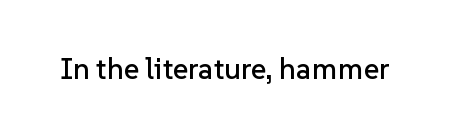
{"serif": "no", "italic": "no", "width": "normal", "stroke_contrast": "low", "x_height": "medium", "monospaced": "no", "underline": "no", "letter_spacing": "normal", "letter_spacing_em": 0.0, "glyph_px": 30}
